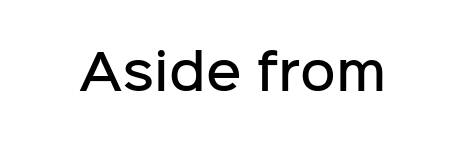
These lines are composed in type without serifs. Bare-footed words on every line. Each letter keeps its own natural width here, so spacing adapts to shape. Designer's note — italics off, roman on. Spacing between characters is what you'd get straight out of the box. Heft: intermediate — a semibold.
